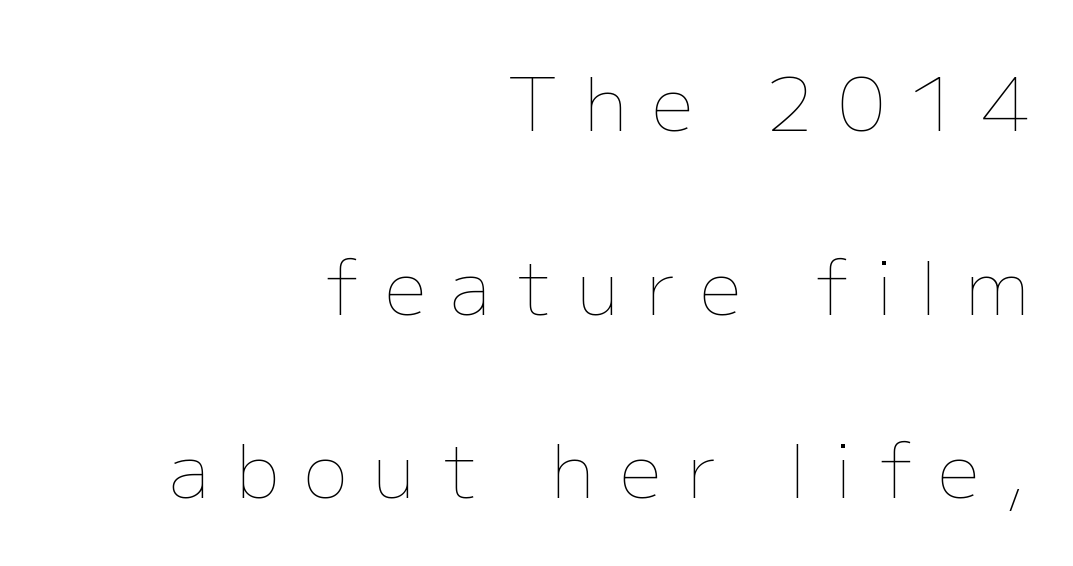
The image shows 74 px thin type, upright; set right-aligned, loose line spacing (2.48x), unusually wide letter spacing (+0.35 em), not underlined; low stroke contrast and a medium x-height.
